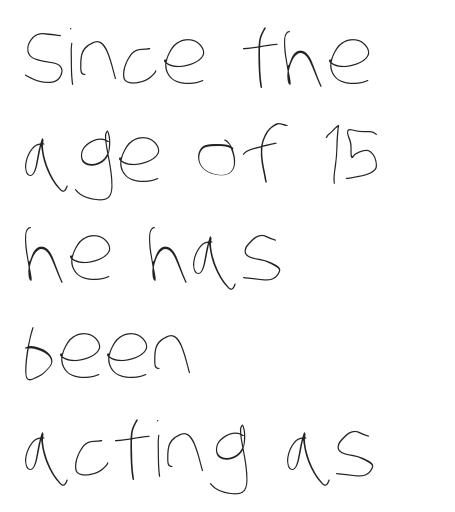
Q: Is the text bold? A: No.
Q: Is the text underlined? A: No.
Q: How is the paragraph aligned? A: Left-aligned.
Q: Is the spacing between letters normal or unusually wide? A: Normal.
Q: Is the spacing between lines tight, normal or loose? A: Normal.
Q: Width (condensed, normal, or wide)? A: Condensed.
Q: Stroke contrast? A: Low.
Q: x-height? A: Large.
Q: Monospaced? A: No.
